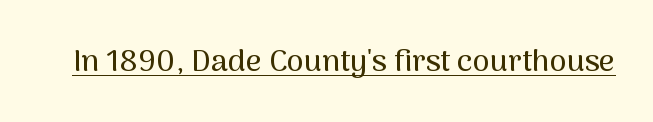
The image shows 31 px sans-serif type, upright; set normal letter spacing, underlined; medium stroke contrast and a medium x-height.
